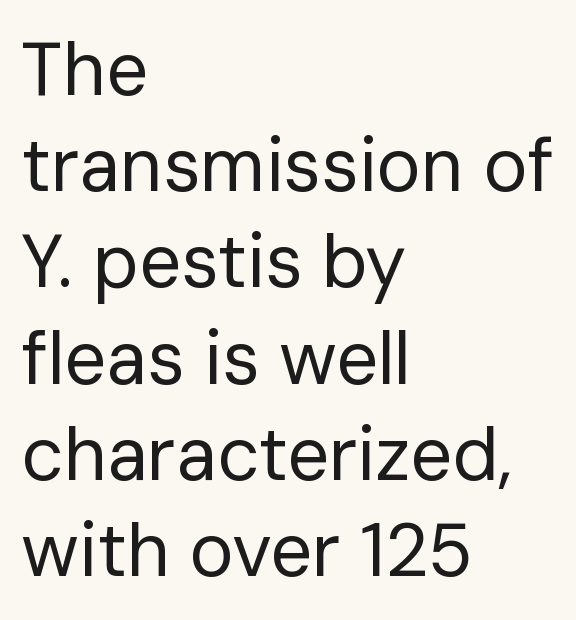
The image shows 74 px regular-weight sans-serif type, upright; set left-aligned, normal line spacing (1.3x), normal letter spacing, not underlined; low stroke contrast and a medium x-height.
